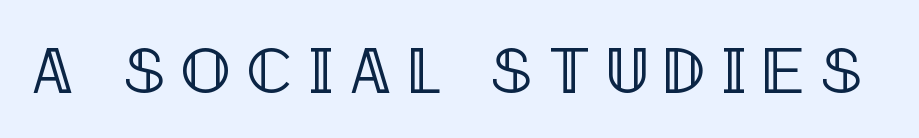
The letters are spread apart with noticeably loose tracking. Bare-footed words on every line. These lines are rendered in a variable-pitch font. The letters stand upright; this is a roman face.
